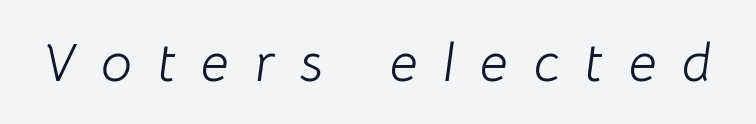
Q: Is the text bold? A: No.
Q: Is the text italic (slanted)? A: Yes, it leans right by about 8 degrees.
Q: Is the text underlined? A: No.
Q: Is the spacing between letters normal or unusually wide? A: Unusually wide.
Q: Width (condensed, normal, or wide)? A: Normal.
Q: Stroke contrast? A: Low.
Q: x-height? A: Medium.
Q: Monospaced? A: No.
